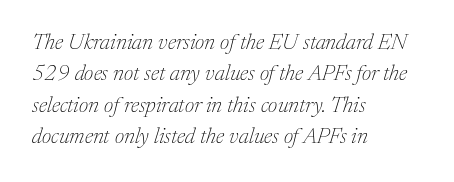
Q: Is the text bold? A: No.
Q: Is the text italic (slanted)? A: Yes, it leans right by about 17 degrees.
Q: Is the text underlined? A: No.
Q: How is the paragraph aligned? A: Left-aligned.
Q: Is the spacing between letters normal or unusually wide? A: Normal.
Q: Is the spacing between lines tight, normal or loose? A: Normal.
